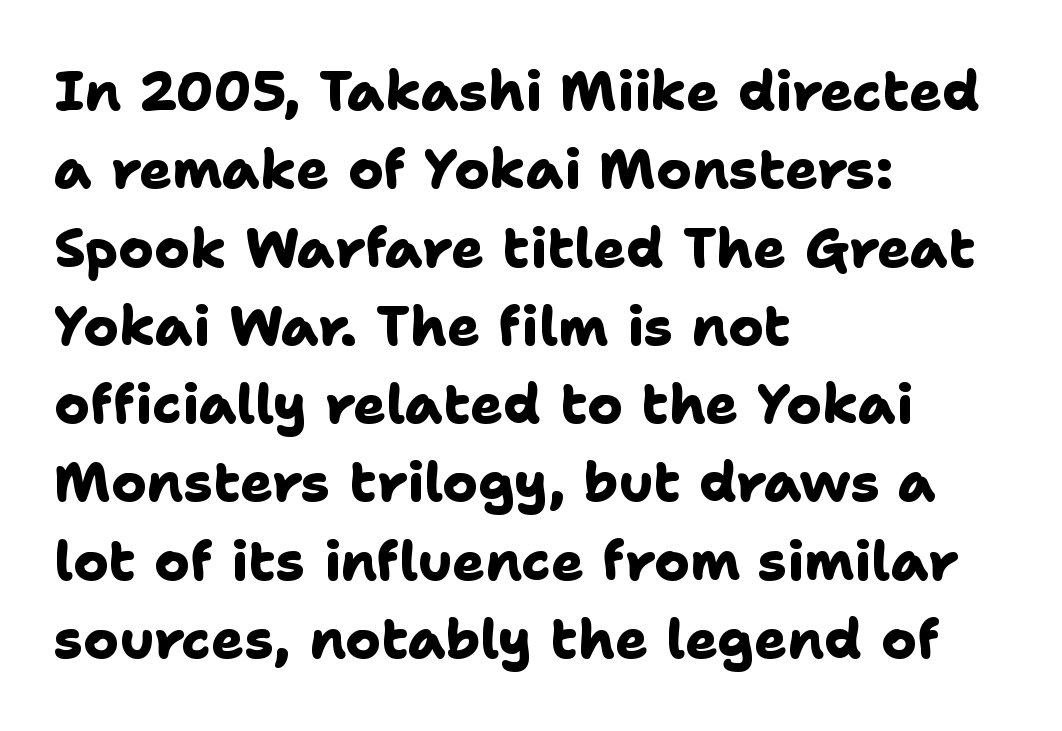
Q: Is the text bold? A: Yes.
Q: Is the typeface a serif or a sans-serif typeface? A: Sans-serif.
Q: Is the text underlined? A: No.
Q: How is the paragraph aligned? A: Left-aligned.
Q: Is the spacing between letters normal or unusually wide? A: Normal.
Q: Is the spacing between lines tight, normal or loose? A: Normal.
Q: Width (condensed, normal, or wide)? A: Normal.
Q: Stroke contrast? A: Low.
Q: x-height? A: Medium.
Q: Monospaced? A: No.
